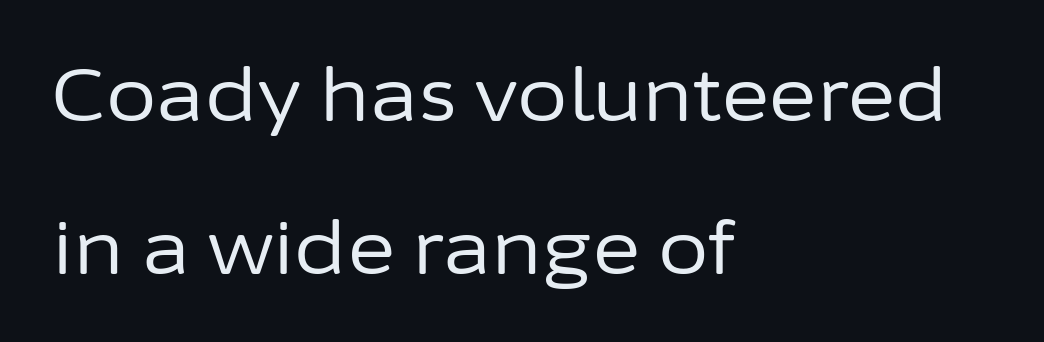
The image shows 73 px regular-weight sans-serif type, upright; set left-aligned, loose line spacing (2.09x), normal letter spacing, not underlined; low stroke contrast and a medium x-height.
